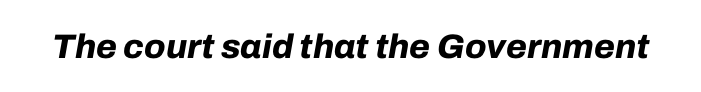
{"italic": "yes", "lean": "right", "slant_degrees": 10, "bold": "yes", "weight": "bold", "width": "normal", "stroke_contrast": "low", "x_height": "medium", "monospaced": "no", "underline": "no", "letter_spacing": "normal", "letter_spacing_em": 0.0, "glyph_px": 34}
